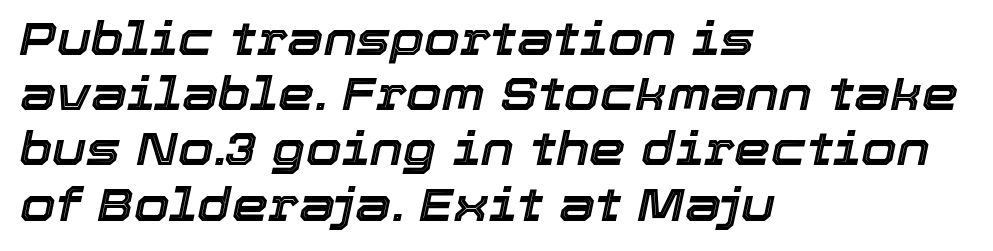
The image shows 46 px text type, italic (leaning right); set left-aligned, line spacing 1.2x, normal letter spacing, not underlined; a medium x-height.
